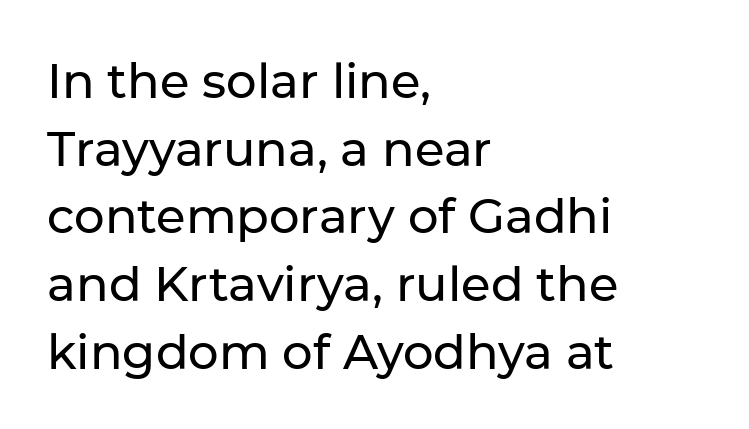
Vertical strokes here are truly vertical. The characters display no serif detailing; their extremities are plain. Proportional: the letters do not fall into vertical columns. The gap between lines stays unmarked. Left-aligned paragraph, ragged on the right.
